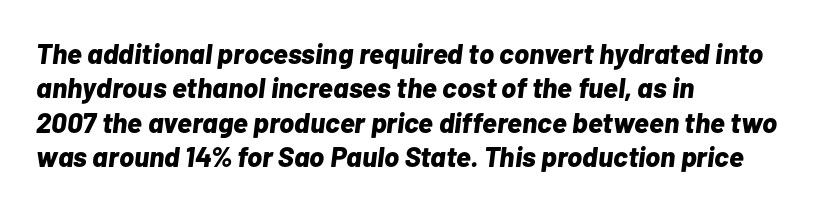
{"italic": "yes", "lean": "right", "slant_degrees": 7, "bold": "yes", "weight": "bold", "width": "normal", "stroke_contrast": "low", "x_height": "medium", "monospaced": "no", "underline": "no", "align": "left", "line_spacing_ratio": 1.23, "letter_spacing": "normal", "letter_spacing_em": 0.0, "glyph_px": 28}
